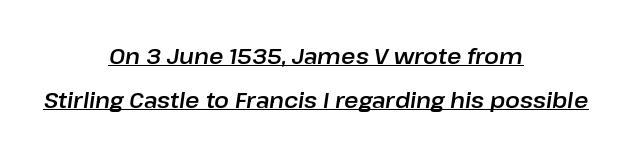
The image shows 22 px text type, italic (leaning right); set centered, loose line spacing (1.98x), normal letter spacing, underlined.
